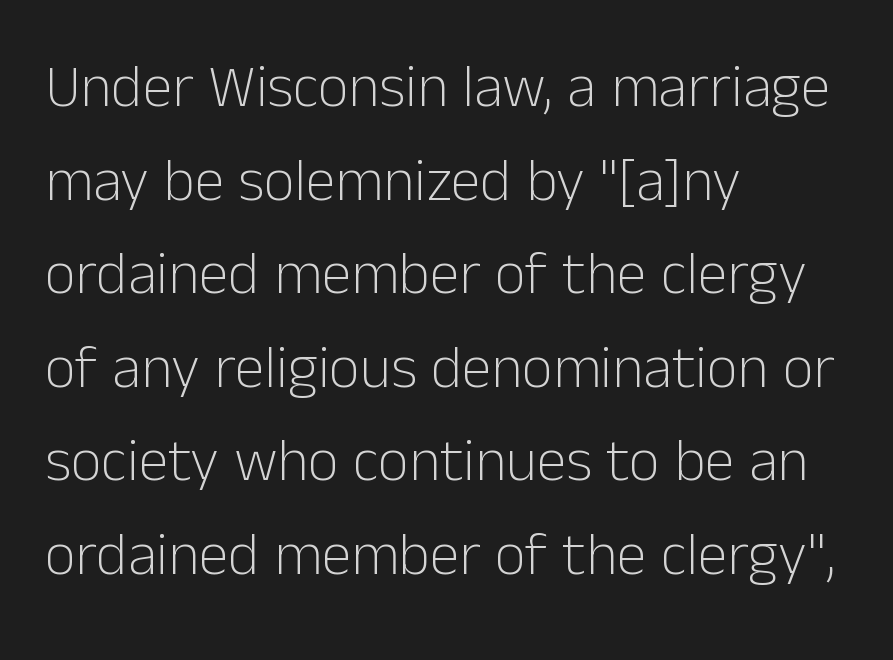
Q: Is the text bold? A: No.
Q: Is the text italic (slanted)? A: No, it is upright.
Q: Is the typeface a serif or a sans-serif typeface? A: Sans-serif.
Q: Is the text underlined? A: No.
Q: How is the paragraph aligned? A: Left-aligned.
Q: Is the spacing between letters normal or unusually wide? A: Normal.
Q: Is the spacing between lines tight, normal or loose? A: Normal.
Q: Width (condensed, normal, or wide)? A: Normal.
Q: Stroke contrast? A: Low.
Q: x-height? A: Medium.
Q: Monospaced? A: No.
